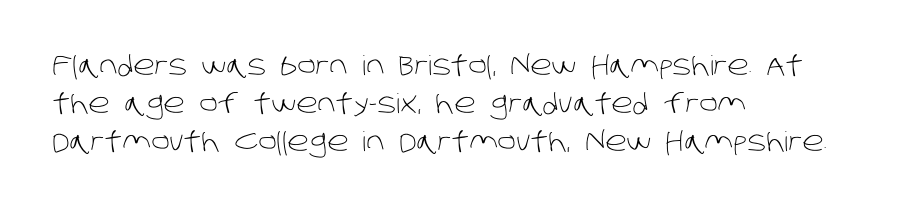
Ink coverage per letter is moderate at most. Descender tails drop into unmarked territory. The line-height multiplier appears to be the usual default. Is the block centered? No — it sits flush against the left margin.
